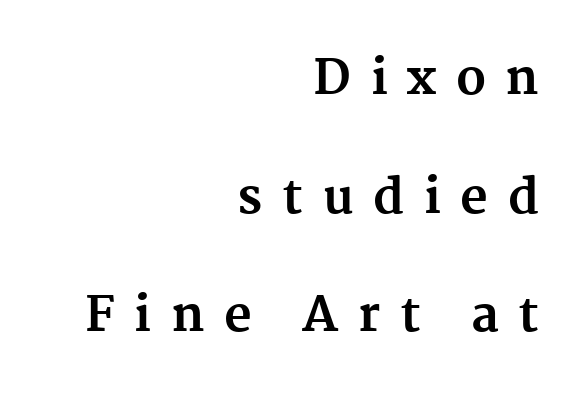
The image shows 48 px bold serif type, upright; set right-aligned, loose line spacing (2.47x), unusually wide letter spacing (+0.41 em), not underlined; medium stroke contrast and a medium x-height.
